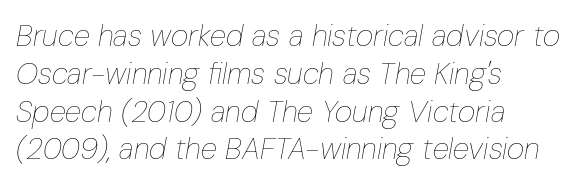
Q: Is the text bold? A: No.
Q: Is the text italic (slanted)? A: Yes, it leans right by about 10 degrees.
Q: Is the text underlined? A: No.
Q: How is the paragraph aligned? A: Left-aligned.
Q: Is the spacing between letters normal or unusually wide? A: Normal.
Q: Is the spacing between lines tight, normal or loose? A: Normal.
Q: Width (condensed, normal, or wide)? A: Condensed.
Q: Stroke contrast? A: Low.
Q: x-height? A: Medium.
Q: Monospaced? A: No.
